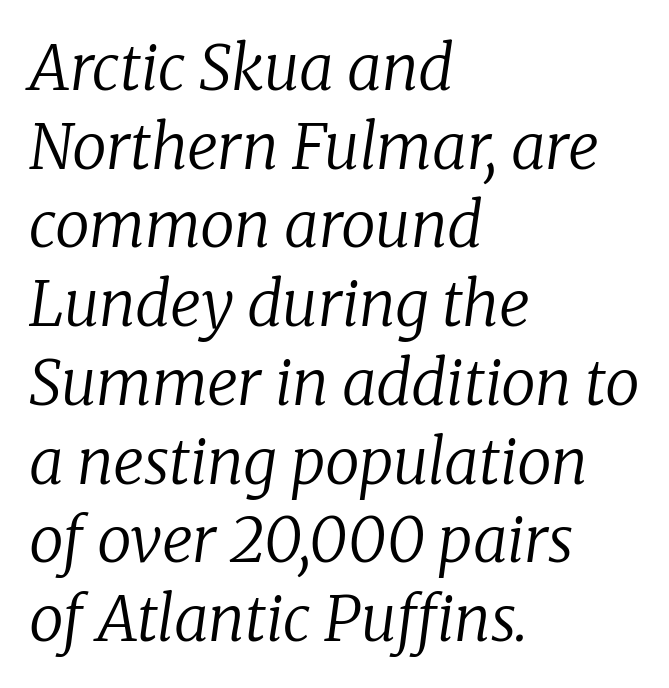
The image shows 62 px regular-weight serif type, italic (leaning right); set left-aligned, normal line spacing (1.27x), normal letter spacing, not underlined; low stroke contrast and a medium x-height.
